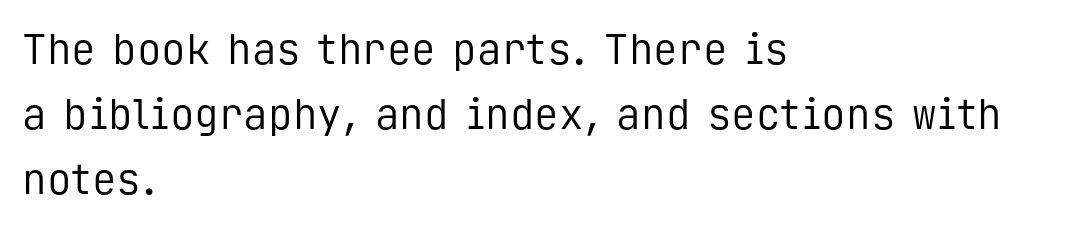
This sample uses plain, unmodified letter spacing. Tall strokes in this sample are plumb rather than angled. Any mark beneath the type? The region is blank. This sample has the even, mechanical cadence of fixed-width lettering. One-word summary of the alignment: left. What kind of face is this? One without serifs — a sans.
